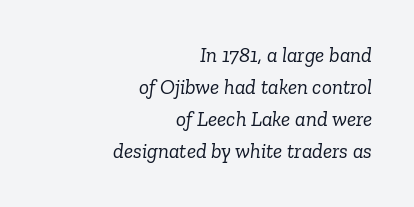
Q: Is the text bold? A: No.
Q: Is the text italic (slanted)? A: Yes, it leans right by about 6 degrees.
Q: Is the text underlined? A: No.
Q: How is the paragraph aligned? A: Right-aligned.
Q: Is the spacing between letters normal or unusually wide? A: Normal.
Q: Is the spacing between lines tight, normal or loose? A: Normal.
